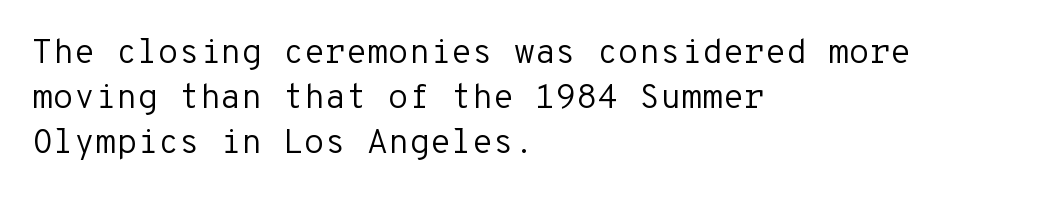
Q: Is the text bold? A: No.
Q: Is the text italic (slanted)? A: No, it is upright.
Q: Is the typeface a serif or a sans-serif typeface? A: Sans-serif.
Q: Is the text underlined? A: No.
Q: How is the paragraph aligned? A: Left-aligned.
Q: Is the spacing between letters normal or unusually wide? A: Normal.
Q: Is the spacing between lines tight, normal or loose? A: Normal.
Q: Width (condensed, normal, or wide)? A: Normal.
Q: Stroke contrast? A: Low.
Q: x-height? A: Medium.
Q: Monospaced? A: Yes.
